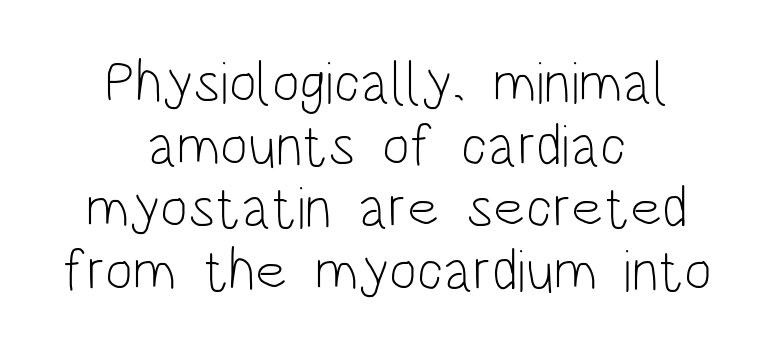
Q: Is the text bold? A: No.
Q: Is the text italic (slanted)? A: No, it is upright.
Q: Is the typeface a serif or a sans-serif typeface? A: Sans-serif.
Q: Is the text underlined? A: No.
Q: How is the paragraph aligned? A: Centered.
Q: Is the spacing between letters normal or unusually wide? A: Normal.
Q: Is the spacing between lines tight, normal or loose? A: Tight.
Q: Width (condensed, normal, or wide)? A: Condensed.
Q: Stroke contrast? A: Low.
Q: x-height? A: Large.
Q: Monospaced? A: No.
